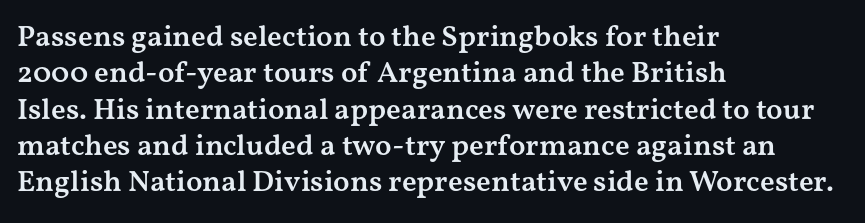
Q: Is the text bold? A: Semi-bold.
Q: Is the text italic (slanted)? A: No, it is upright.
Q: Is the typeface a serif or a sans-serif typeface? A: Serif.
Q: Is the text underlined? A: No.
Q: How is the paragraph aligned? A: Left-aligned.
Q: Is the spacing between letters normal or unusually wide? A: Normal.
Q: Width (condensed, normal, or wide)? A: Wide.
Q: Stroke contrast? A: Medium.
Q: x-height? A: Medium.
Q: Monospaced? A: No.
